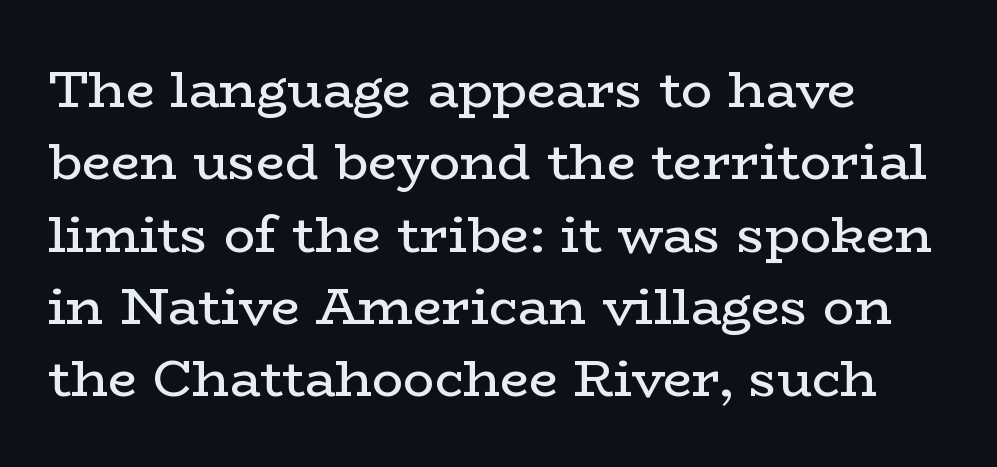
Q: Is the text bold? A: No.
Q: Is the text italic (slanted)? A: No, it is upright.
Q: Is the typeface a serif or a sans-serif typeface? A: Serif.
Q: Is the text underlined? A: No.
Q: How is the paragraph aligned? A: Left-aligned.
Q: Is the spacing between letters normal or unusually wide? A: Normal.
Q: Is the spacing between lines tight, normal or loose? A: Normal.
Q: Width (condensed, normal, or wide)? A: Wide.
Q: Stroke contrast? A: Low.
Q: x-height? A: Medium.
Q: Monospaced? A: No.
